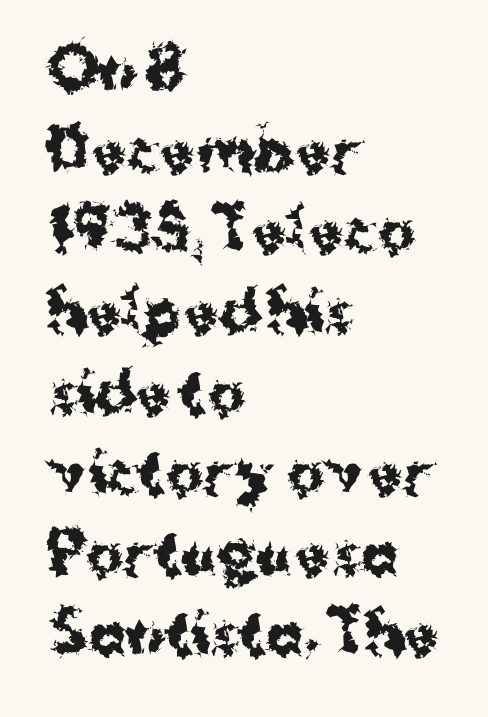
Q: Is the text bold? A: Yes.
Q: Is the text italic (slanted)? A: No, it is upright.
Q: Is the typeface a serif or a sans-serif typeface? A: Sans-serif.
Q: Is the text underlined? A: No.
Q: How is the paragraph aligned? A: Left-aligned.
Q: Is the spacing between letters normal or unusually wide? A: Normal.
Q: Is the spacing between lines tight, normal or loose? A: Normal.
Q: Width (condensed, normal, or wide)? A: Normal.
Q: Stroke contrast? A: Medium.
Q: x-height? A: Medium.
Q: Monospaced? A: No.
